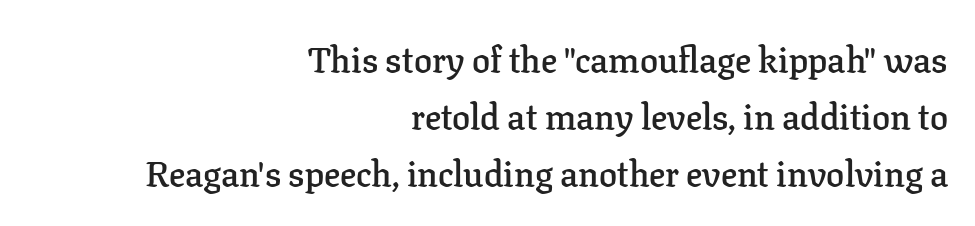
The image shows 36 px semibold serif type, upright; set right-aligned, normal line spacing (1.59x), normal letter spacing, not underlined; low stroke contrast and a medium x-height.
